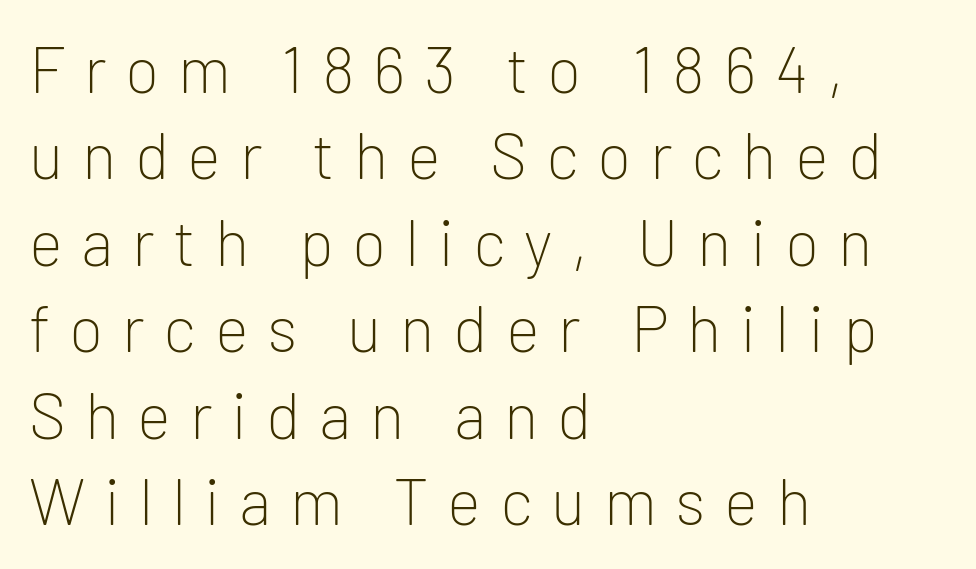
The image shows 64 px light sans-serif type, upright; set left-aligned, normal line spacing (1.35x), unusually wide letter spacing (+0.29 em), not underlined; low stroke contrast and a medium x-height.
